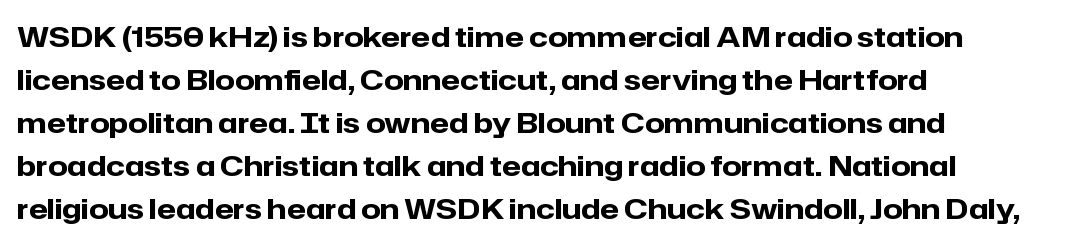
The image shows 28 px heavy sans-serif type, upright; set left-aligned, normal line spacing (1.54x), normal letter spacing, not underlined; low stroke contrast and a medium x-height.
